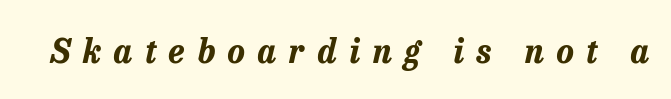
Q: Is the text bold? A: Yes.
Q: Is the text italic (slanted)? A: Yes, it leans right by about 13 degrees.
Q: Is the text underlined? A: No.
Q: Is the spacing between letters normal or unusually wide? A: Unusually wide.
Q: Width (condensed, normal, or wide)? A: Normal.
Q: Stroke contrast? A: Low.
Q: x-height? A: Medium.
Q: Monospaced? A: No.
